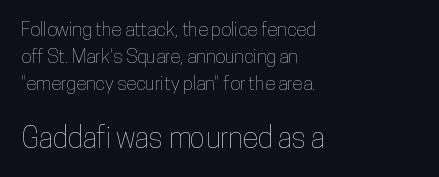
The image shows 29 px condensed type, upright; set left-aligned, normal line spacing (1.43x), normal letter spacing, not underlined; the second (bottom) block is 1.53x larger; low stroke contrast and a medium x-height.
